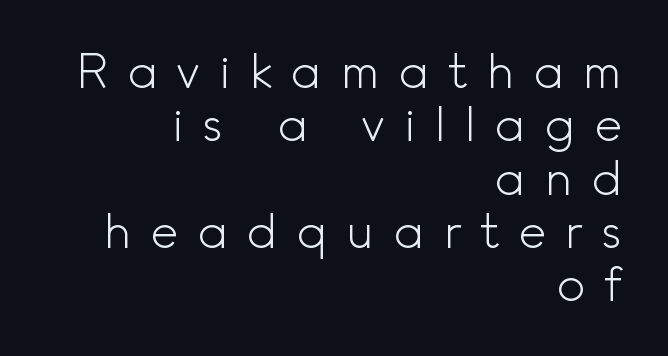
{"serif": "no", "italic": "no", "bold": "no", "weight": "light", "width": "normal", "x_height": "small", "monospaced": "no", "underline": "no", "align": "right", "line_spacing": "tight", "line_spacing_ratio": 1.11, "letter_spacing": "wide", "letter_spacing_em": 0.39, "glyph_px": 48}
